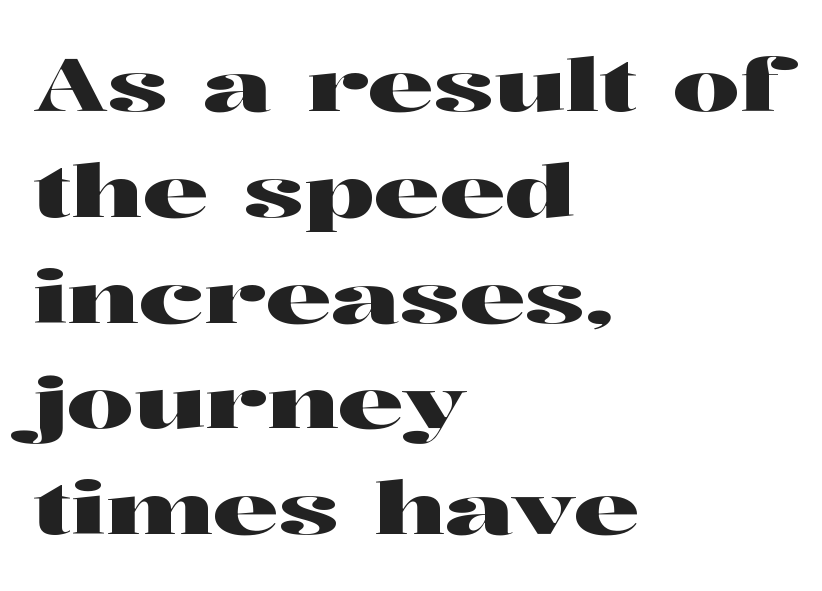
Regarding serifs, this sample has them. Quick note: underline off. Compared with typical body copy, the letter spacing here is the same. Each new line begins a customary step beneath the previous one.
